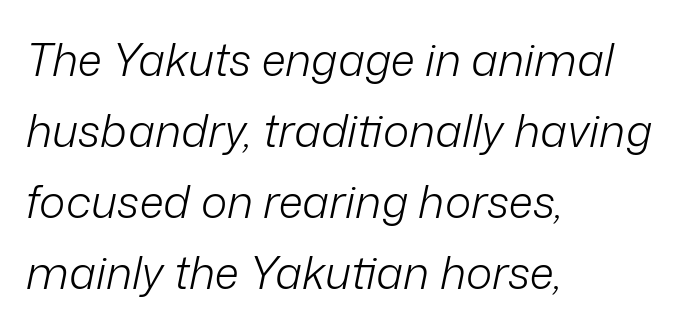
The image shows 45 px light type, italic (leaning right); set left-aligned, normal line spacing (1.58x), normal letter spacing, not underlined; low stroke contrast and a medium x-height.
